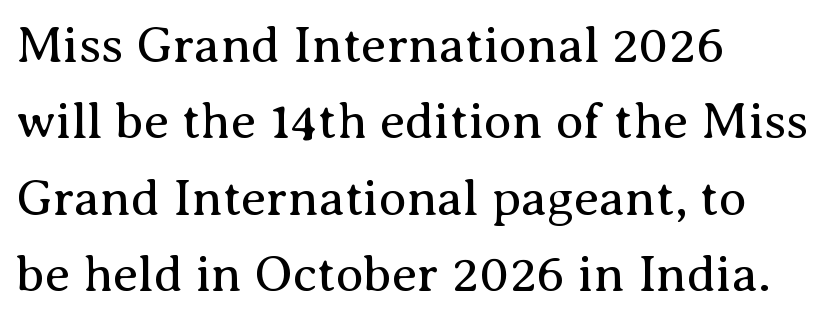
Q: Is the text bold? A: No.
Q: Is the text italic (slanted)? A: No, it is upright.
Q: Is the typeface a serif or a sans-serif typeface? A: Serif.
Q: Is the text underlined? A: No.
Q: How is the paragraph aligned? A: Left-aligned.
Q: Is the spacing between letters normal or unusually wide? A: Normal.
Q: Is the spacing between lines tight, normal or loose? A: Normal.
Q: Width (condensed, normal, or wide)? A: Normal.
Q: Stroke contrast? A: Medium.
Q: x-height? A: Medium.
Q: Monospaced? A: No.
